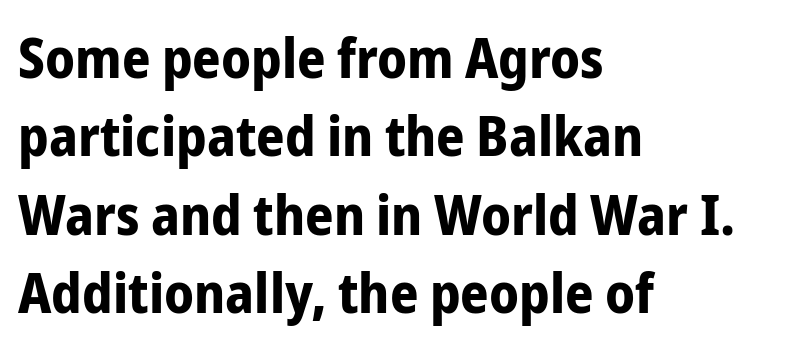
Q: Is the text bold? A: Yes.
Q: Is the text italic (slanted)? A: No, it is upright.
Q: Is the typeface a serif or a sans-serif typeface? A: Sans-serif.
Q: Is the text underlined? A: No.
Q: How is the paragraph aligned? A: Left-aligned.
Q: Is the spacing between letters normal or unusually wide? A: Normal.
Q: Is the spacing between lines tight, normal or loose? A: Normal.
Q: Width (condensed, normal, or wide)? A: Condensed.
Q: Stroke contrast? A: Low.
Q: x-height? A: Medium.
Q: Monospaced? A: No.
